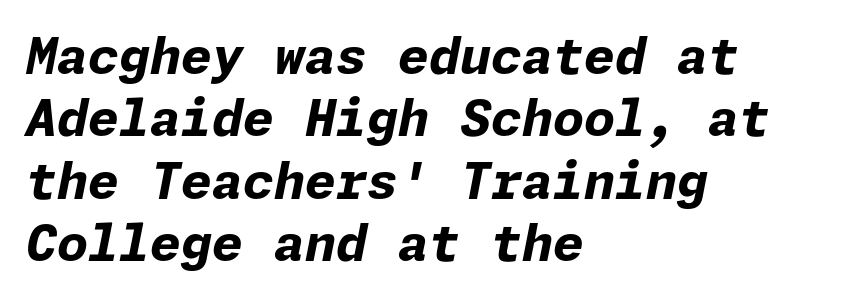
{"italic": "yes", "lean": "right", "slant_degrees": 11, "bold": "yes", "weight": "bold", "width": "normal", "stroke_contrast": "low", "x_height": "medium", "underline": "no", "align": "left", "line_spacing": "normal", "line_spacing_ratio": 1.25, "letter_spacing": "normal", "letter_spacing_em": 0.0, "glyph_px": 50}
